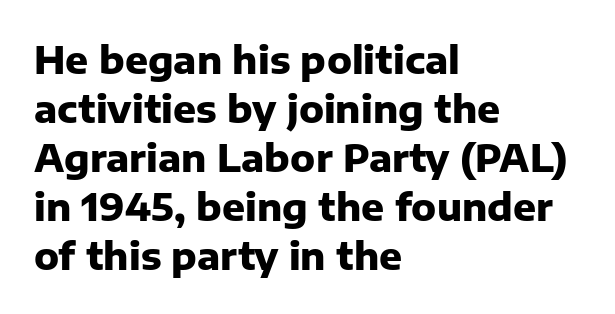
The image shows 38 px heavy sans-serif type, upright; set left-aligned, normal line spacing (1.29x), normal letter spacing, not underlined; low stroke contrast and a medium x-height.
